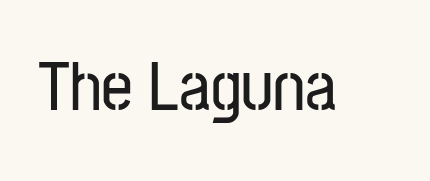
The image shows 70 px condensed sans-serif type, upright; set normal letter spacing, not underlined; low stroke contrast and a medium x-height.
